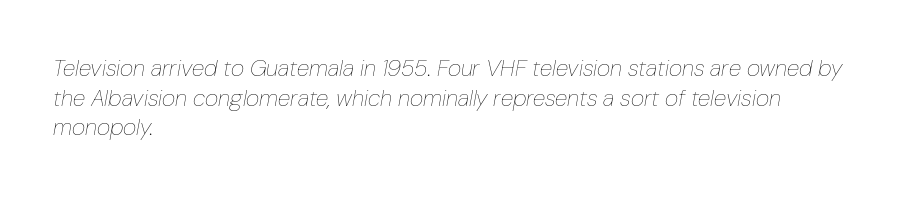
Q: Is the text bold? A: No.
Q: Is the text italic (slanted)? A: Yes, it leans right by about 10 degrees.
Q: Is the text underlined? A: No.
Q: How is the paragraph aligned? A: Left-aligned.
Q: Is the spacing between letters normal or unusually wide? A: Normal.
Q: Is the spacing between lines tight, normal or loose? A: Normal.
